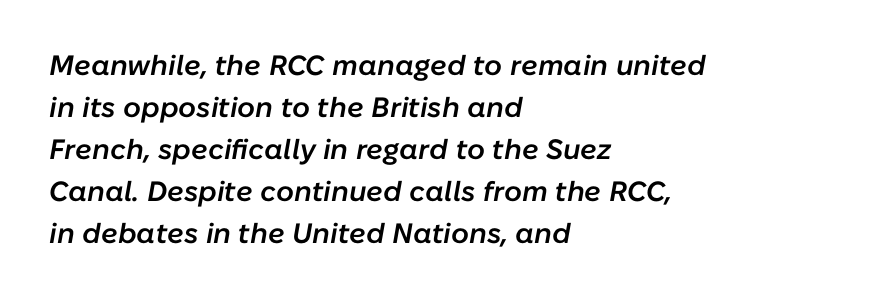
{"italic": "yes", "lean": "right", "slant_degrees": 10, "bold": "semi", "weight": "semibold", "width": "normal", "stroke_contrast": "low", "x_height": "medium", "monospaced": "no", "underline": "no", "align": "left", "line_spacing": "normal", "line_spacing_ratio": 1.5, "letter_spacing": "normal", "letter_spacing_em": 0.0, "glyph_px": 28}
